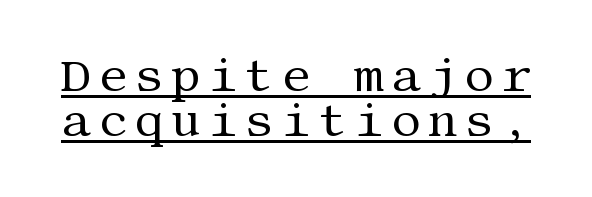
Q: Is the text bold? A: No.
Q: Is the text italic (slanted)? A: No, it is upright.
Q: Is the typeface a serif or a sans-serif typeface? A: Serif.
Q: Is the text underlined? A: Yes.
Q: Is the spacing between lines tight, normal or loose? A: Tight.
Q: Width (condensed, normal, or wide)? A: Normal.
Q: Stroke contrast? A: Medium.
Q: x-height? A: Large.
